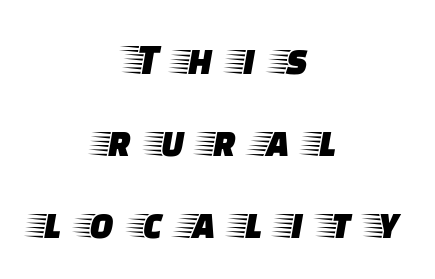
Q: Is the text italic (slanted)? A: Yes.
Q: Is the typeface a serif or a sans-serif typeface? A: Serif.
Q: Is the text underlined? A: No.
Q: How is the paragraph aligned? A: Centered.
Q: Is the spacing between letters normal or unusually wide? A: Unusually wide.
Q: Width (condensed, normal, or wide)? A: Wide.
Q: Stroke contrast? A: Low.
Q: x-height? A: Large.
Q: Monospaced? A: No.
